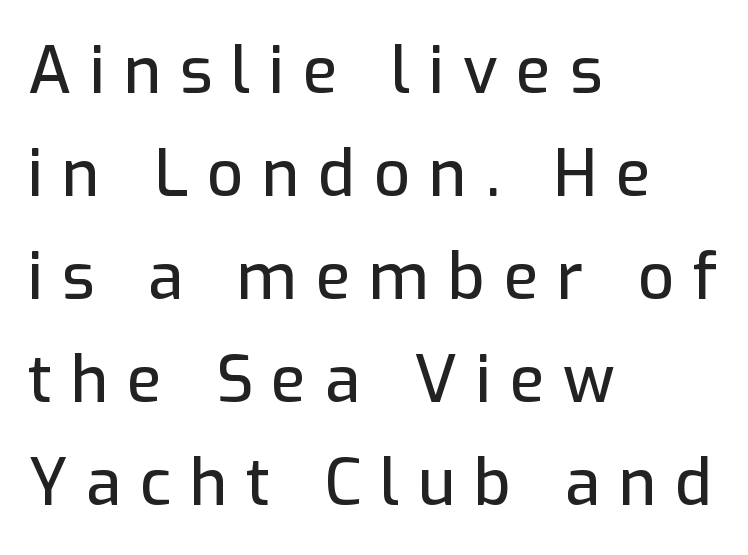
Leading matches the norm, producing a regular column. Proportional: the letters do not fall into vertical columns. Look at the bottom of the vertical strokes: they stop flat, with no serifs. Posture: straight, roman, zero tilt. Clear beneath every line of the passage. The letterforms stand isolated, each surrounded by extra space.
